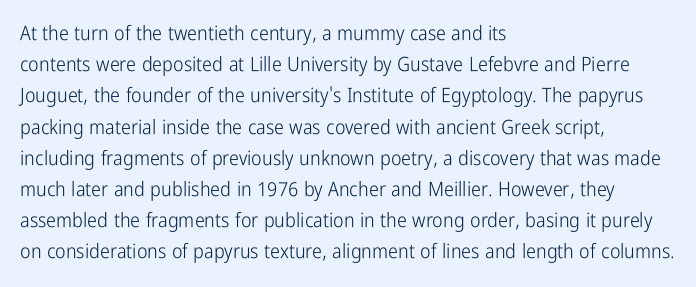
{"italic": "no", "bold": "no", "underline": "no", "align": "left", "line_spacing": "normal", "line_spacing_ratio": 1.56, "letter_spacing": "normal", "letter_spacing_em": 0.0, "glyph_px": 20}
